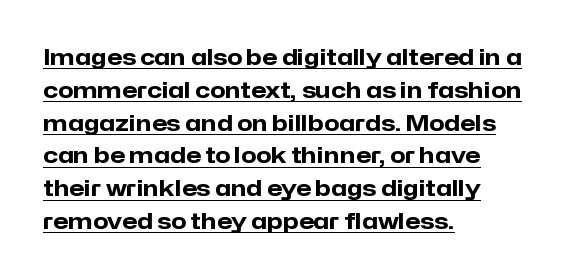
{"italic": "no", "bold": "yes", "underline": "yes", "align": "left", "line_spacing": "normal", "line_spacing_ratio": 1.49, "letter_spacing": "normal", "letter_spacing_em": 0.0, "glyph_px": 22}
